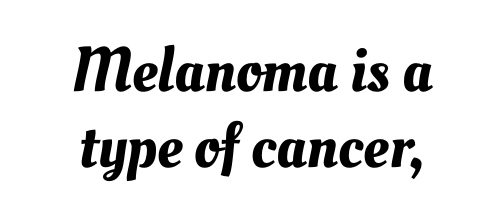
The image shows 63 px text type; set centered, line spacing 1.21x, normal letter spacing, not underlined; medium stroke contrast and a small x-height.
